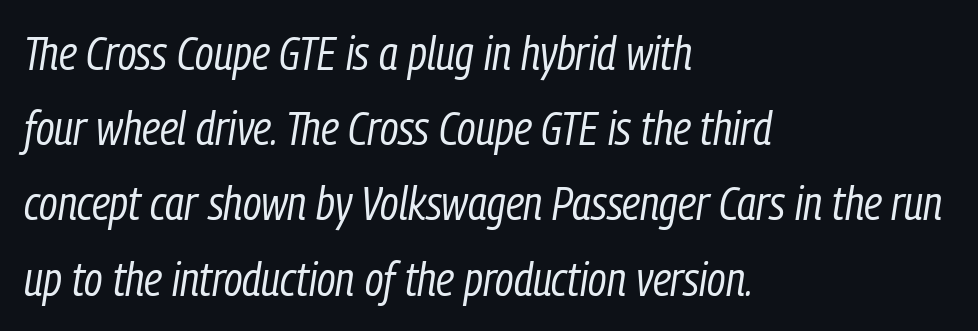
The image shows 47 px regular-weight, condensed type, italic (leaning right); set left-aligned, normal line spacing (1.6x), normal letter spacing, not underlined; low stroke contrast and a medium x-height.
